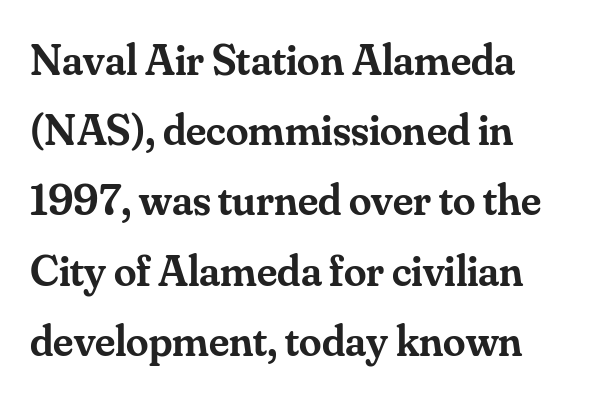
{"serif": "yes", "italic": "no", "bold": "semi", "weight": "semibold", "width": "normal", "stroke_contrast": "medium", "x_height": "small", "monospaced": "no", "underline": "no", "line_spacing": "normal", "line_spacing_ratio": 1.56, "letter_spacing": "normal", "letter_spacing_em": 0.0, "glyph_px": 45}
